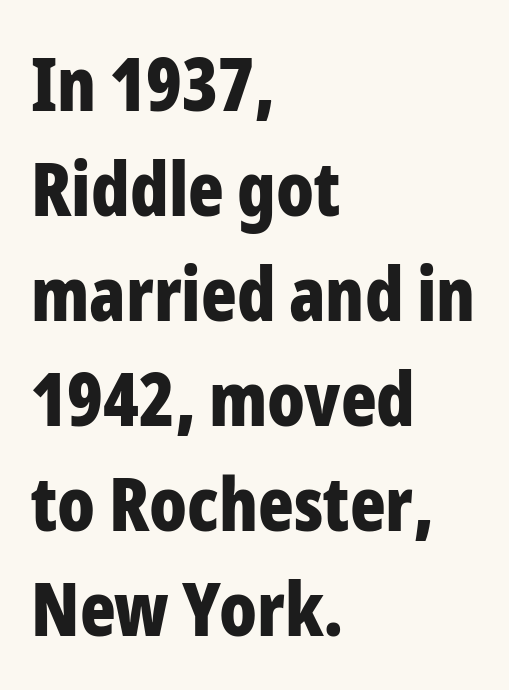
The image shows 74 px bold, condensed sans-serif type, upright; set left-aligned, normal line spacing (1.42x), normal letter spacing, not underlined; low stroke contrast and a medium x-height.
